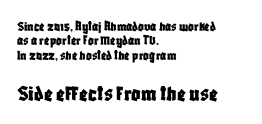
{"italic": "no", "underline": "no", "align": "left", "line_spacing": "tight", "line_spacing_ratio": 1.03, "letter_spacing": "normal", "letter_spacing_em": 0.0, "larger_block": "second", "size_ratio": 1.64, "glyph_px": 23}
